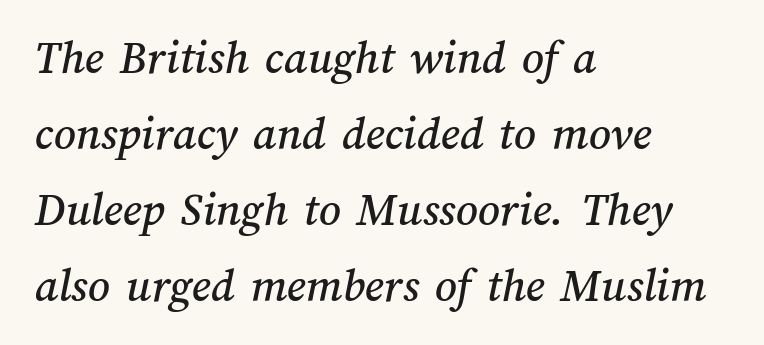
These lines sit exactly where default settings would place them. Each letter keeps its own natural width here, so spacing adapts to shape. Observe the ordinary spacing: letters are neighbours, not strangers. Typeset ragged right — the left edge is the straight one. No word sits above an underline.
